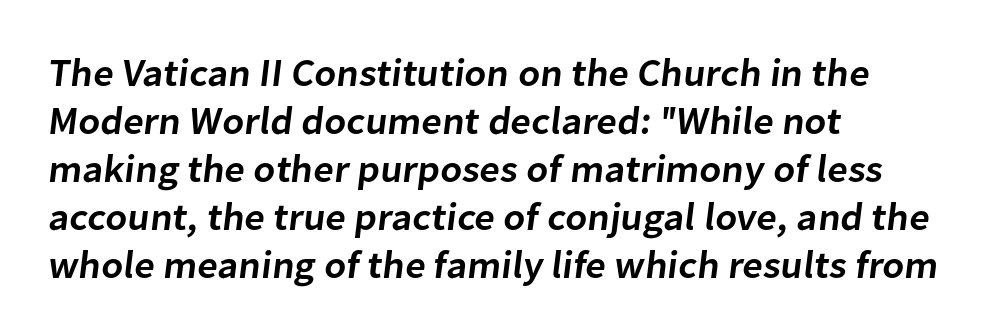
{"serif": "no", "bold": "semi", "weight": "semibold", "width": "normal", "stroke_contrast": "low", "x_height": "medium", "monospaced": "no", "underline": "no", "align": "left", "line_spacing_ratio": 1.23, "letter_spacing": "normal", "letter_spacing_em": 0.0, "glyph_px": 39}
